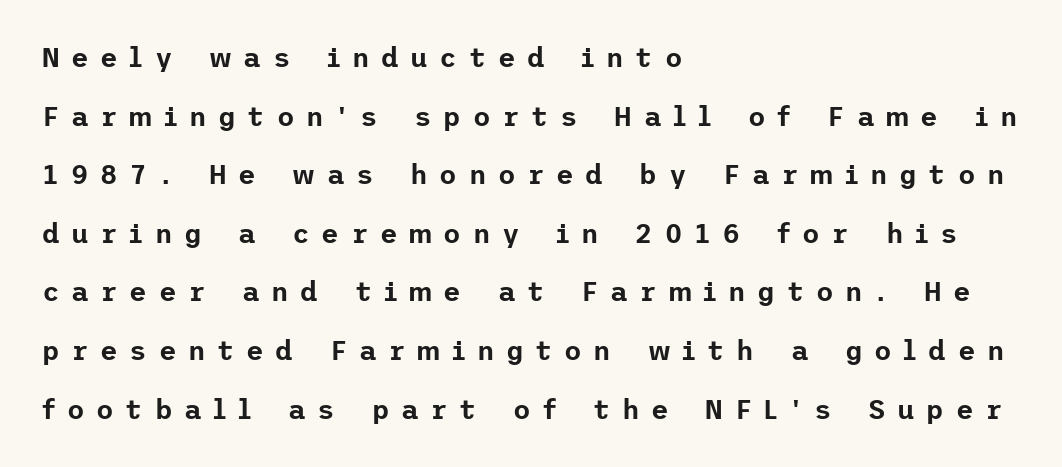
The image shows 27 px text type, upright; set left-aligned, loose line spacing (2.17x), unusually wide letter spacing (+0.43 em), not underlined.
